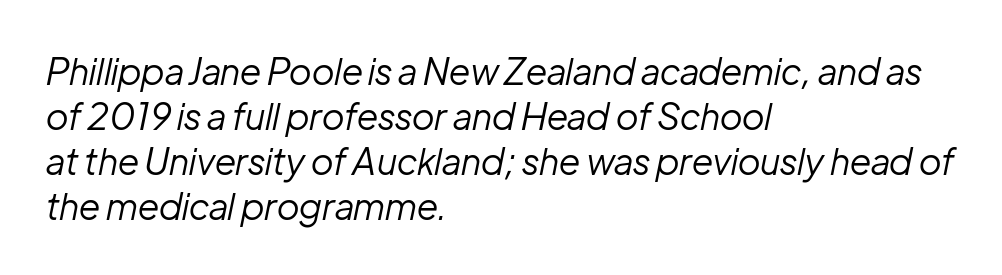
A clean baseline with only descenders dipping below it. The designer left line spacing at the default. Counters stay open thanks to moderate or lighter strokes. If you drew a ruler down the left edge, every line would touch it. Quick note: italic. A typesetter would call this proportional, since set widths differ per character.
